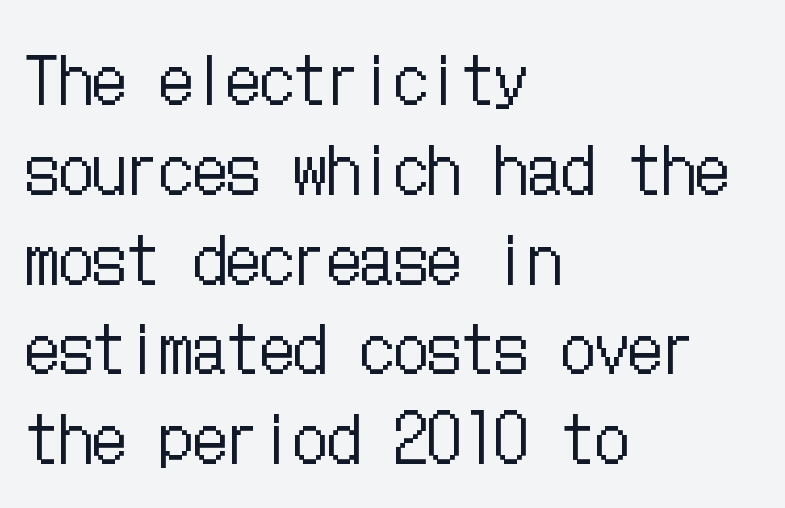
The image shows 67 px regular-weight, condensed type, upright; set left-aligned, normal line spacing (1.34x), normal letter spacing, not underlined; low stroke contrast and a medium x-height.
